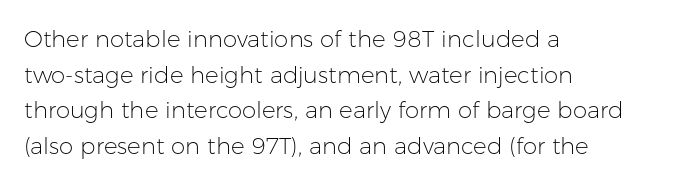
{"italic": "no", "bold": "no", "underline": "no", "align": "left", "line_spacing": "normal", "line_spacing_ratio": 1.55, "letter_spacing": "normal", "letter_spacing_em": 0.0, "glyph_px": 23}
